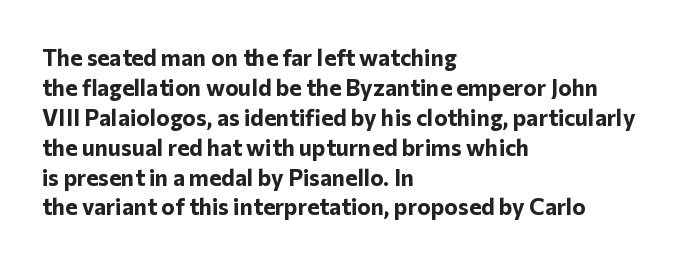
The image shows 23 px bold type, upright; set left-aligned, normal line spacing (1.3x), normal letter spacing, not underlined.
